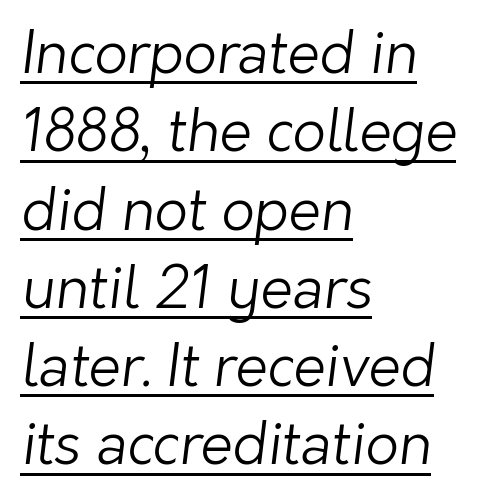
The rows are spaced the way most documents space them. On a weight scale, this lands at 450 or below. Where is the straight margin? On the left. These characters rest on top of a visible drawn line.
